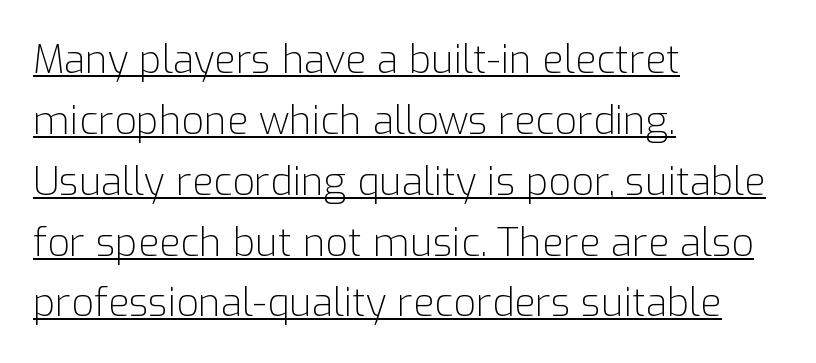
Q: Is the text bold? A: No.
Q: Is the text italic (slanted)? A: No, it is upright.
Q: Is the typeface a serif or a sans-serif typeface? A: Sans-serif.
Q: Is the text underlined? A: Yes.
Q: How is the paragraph aligned? A: Left-aligned.
Q: Is the spacing between letters normal or unusually wide? A: Normal.
Q: Is the spacing between lines tight, normal or loose? A: Normal.
Q: Width (condensed, normal, or wide)? A: Normal.
Q: Stroke contrast? A: Low.
Q: x-height? A: Medium.
Q: Monospaced? A: No.
